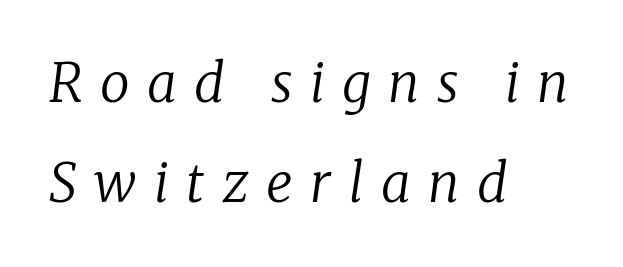
The image shows 53 px regular-weight serif type, italic (leaning right); set left-aligned, line spacing 1.89x, unusually wide letter spacing (+0.33 em), not underlined; low stroke contrast and a medium x-height.
